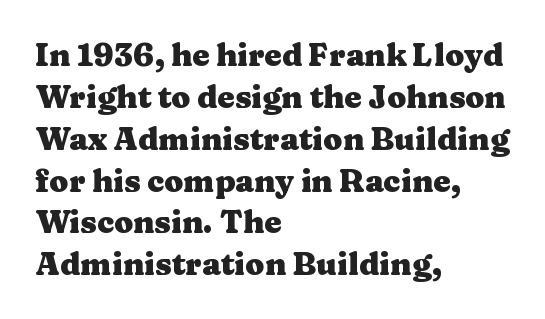
The image shows 31 px heavy, wide serif type, upright; set left-aligned, normal line spacing (1.35x), normal letter spacing, not underlined; medium stroke contrast and a medium x-height.
